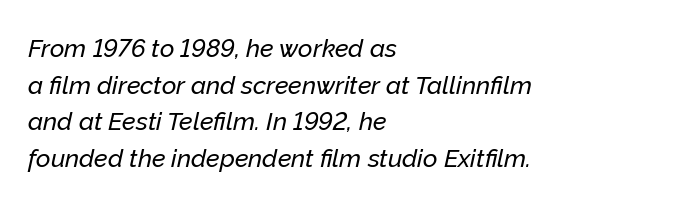
Q: Is the text italic (slanted)? A: Yes, it leans right by about 12 degrees.
Q: Is the text underlined? A: No.
Q: How is the paragraph aligned? A: Left-aligned.
Q: Is the spacing between letters normal or unusually wide? A: Normal.
Q: Is the spacing between lines tight, normal or loose? A: Normal.
